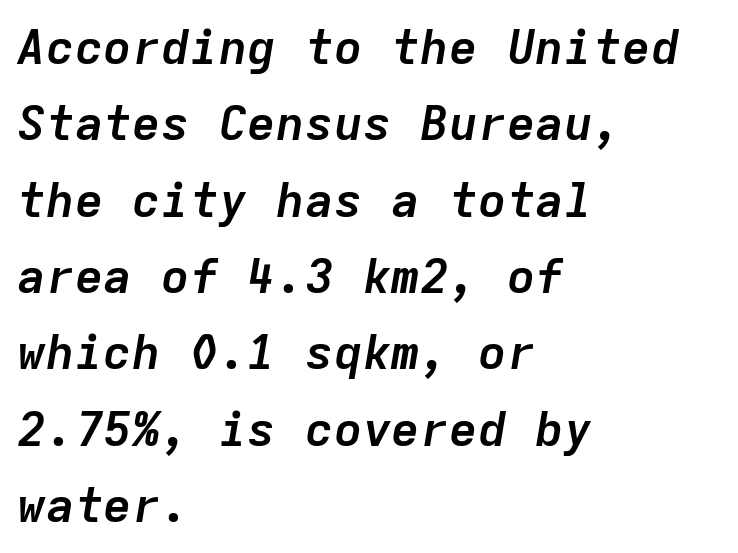
The face used here has the dense, thick strokes of a bold. The block of text has a typical density, with ordinary space between rows. Short note: letters normally spaced. Emphasis-style slanted type is in use. Is the block centered? No — it sits flush against the left margin.
